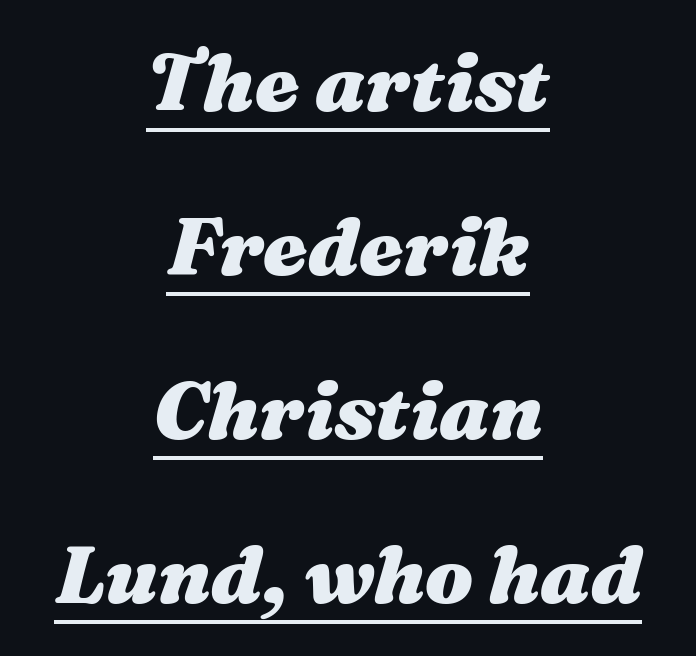
Q: Is the text bold? A: Yes.
Q: Is the text italic (slanted)? A: Yes, it leans right by about 16 degrees.
Q: Is the text underlined? A: Yes.
Q: How is the paragraph aligned? A: Centered.
Q: Is the spacing between letters normal or unusually wide? A: Normal.
Q: Is the spacing between lines tight, normal or loose? A: Loose.
Q: Width (condensed, normal, or wide)? A: Wide.
Q: Stroke contrast? A: Medium.
Q: x-height? A: Medium.
Q: Monospaced? A: No.
